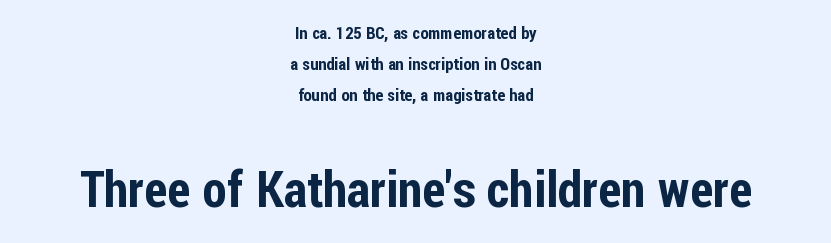
Here the glyphs are tracked normally, forming tight word shapes. Anything drawn beneath the words? Only blank space. Looks like regular typesetting: each glyph gets only the width it needs. Here the second block reads like a headline and the first like body copy. Visually the block forms a symmetrical silhouette, jagged on both flanks. You can tell from the bare stems that sans-serif type was used.
